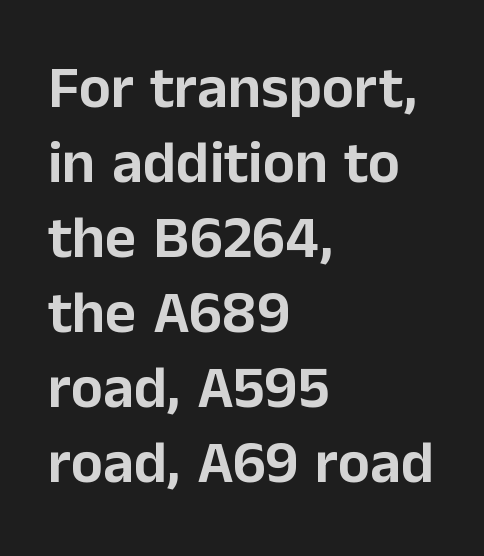
{"serif": "no", "italic": "no", "width": "normal", "stroke_contrast": "low", "x_height": "medium", "monospaced": "no", "underline": "no", "align": "left", "line_spacing": "normal", "line_spacing_ratio": 1.25, "letter_spacing": "normal", "letter_spacing_em": 0.0, "glyph_px": 60}
